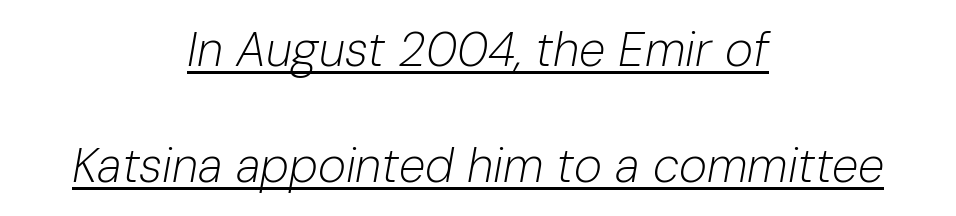
The image shows 48 px light type, italic (leaning right); set centered, loose line spacing (2.42x), normal letter spacing, underlined; low stroke contrast and a medium x-height.
